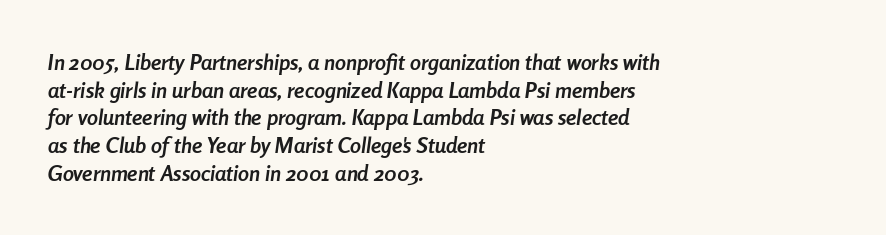
The image shows 22 px bold type, italic (leaning right); set left-aligned, normal line spacing (1.26x), normal letter spacing, not underlined.
